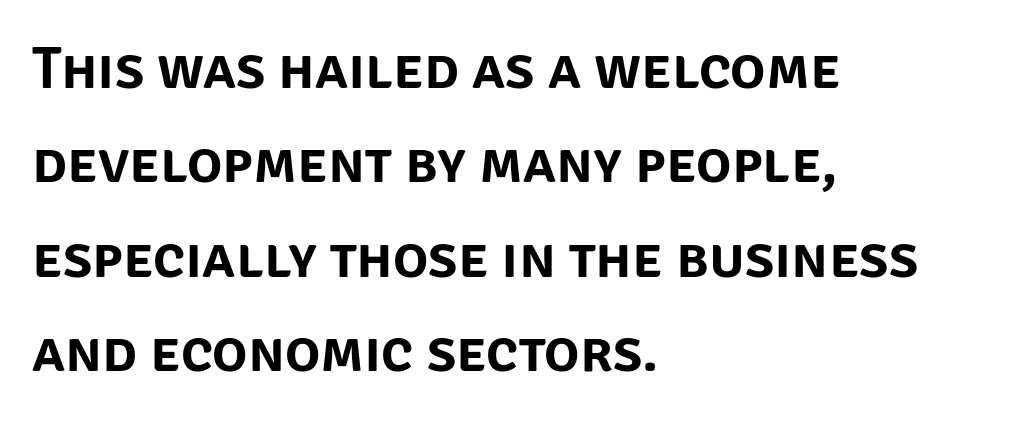
{"serif": "no", "italic": "no", "width": "normal", "stroke_contrast": "low", "x_height": "large", "monospaced": "no", "underline": "no", "align": "left", "line_spacing": "normal", "line_spacing_ratio": 1.6, "letter_spacing": "normal", "letter_spacing_em": 0.0, "glyph_px": 59}
